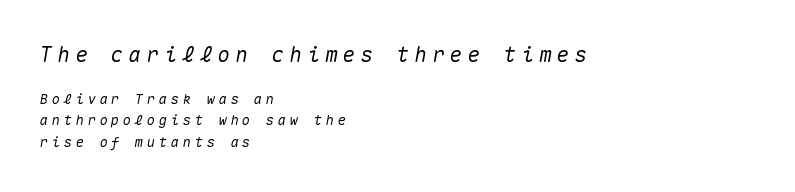
The image shows 21 px text type, italic (leaning right); set left-aligned, normal line spacing (1.53x), unusually wide letter spacing (+0.25 em), not underlined; the first (top) block is 1.5x larger.
